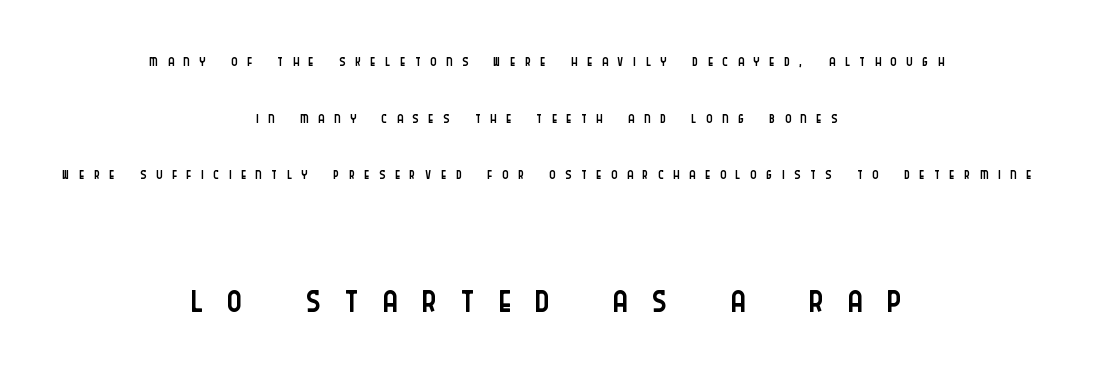
{"serif": "no", "italic": "no", "bold": "no", "weight": "light", "width": "condensed", "stroke_contrast": "low", "x_height": "large", "monospaced": "no", "underline": "no", "align": "center", "line_spacing": "loose", "line_spacing_ratio": 2.46, "letter_spacing": "wide", "letter_spacing_em": 0.42, "larger_block": "second", "size_ratio": 2.48, "glyph_px": 57}
